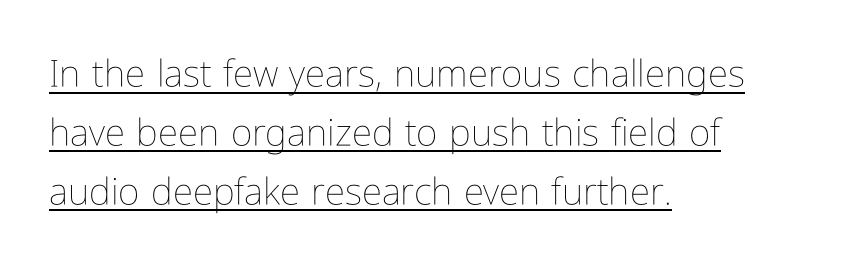
{"italic": "no", "bold": "no", "weight": "thin", "width": "condensed", "stroke_contrast": "low", "x_height": "medium", "monospaced": "no", "underline": "yes", "align": "left", "line_spacing": "normal", "line_spacing_ratio": 1.59, "letter_spacing": "normal", "letter_spacing_em": 0.0, "glyph_px": 37}
